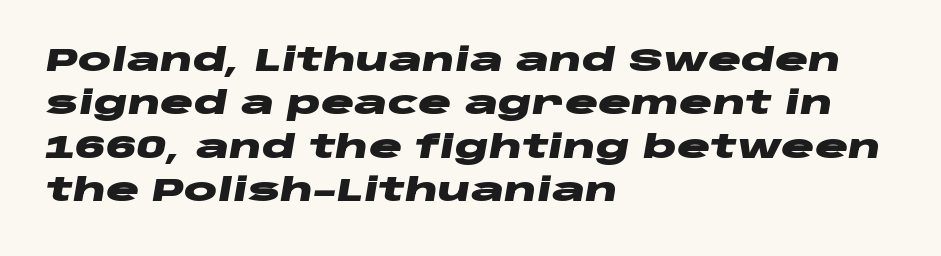
Q: Is the text bold? A: Yes.
Q: Is the text italic (slanted)? A: Yes, it leans right by about 10 degrees.
Q: Is the text underlined? A: No.
Q: How is the paragraph aligned? A: Left-aligned.
Q: Is the spacing between letters normal or unusually wide? A: Normal.
Q: Is the spacing between lines tight, normal or loose? A: Normal.
Q: Width (condensed, normal, or wide)? A: Wide.
Q: Stroke contrast? A: Low.
Q: x-height? A: Large.
Q: Monospaced? A: No.
